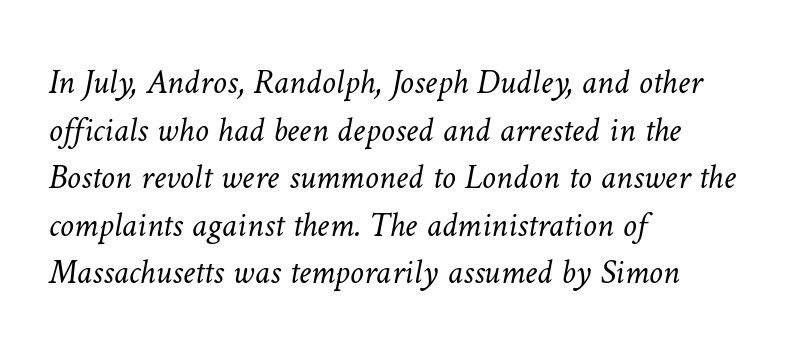
This sample has the flowing, uneven cadence of proportional lettering. Letters rest on an invisible, unmarked baseline. The lines sit at an ordinary, default distance from one another. These lines are set flush left with a ragged right edge. Letter spacing: default.
